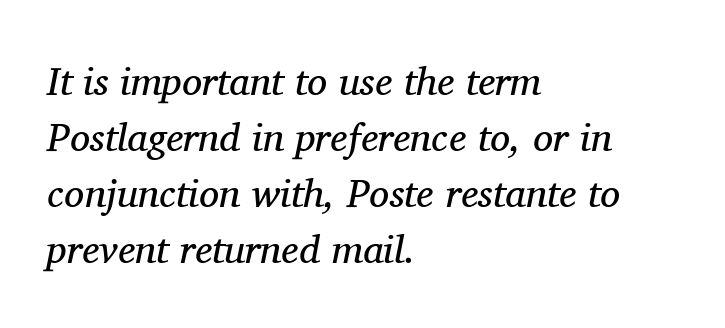
The image shows 40 px regular-weight serif type, italic (leaning right); set left-aligned, normal line spacing (1.4x), normal letter spacing, not underlined; medium stroke contrast and a medium x-height.
